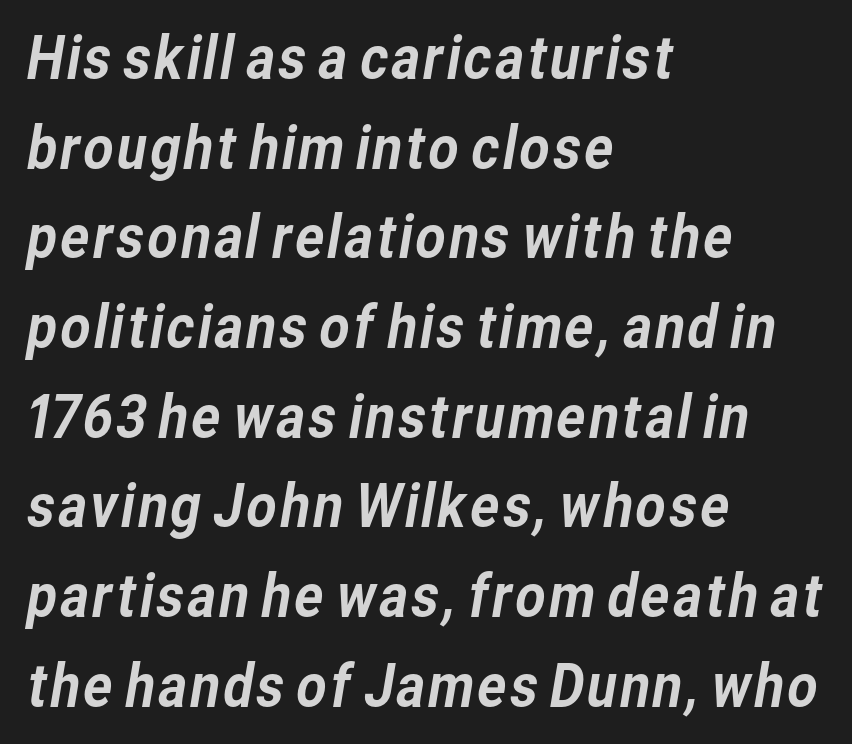
What stands out about the letter spacing? Nothing — it is the standard amount. This sample has the flowing, uneven cadence of proportional lettering. A typesetter would label this face a sans. A normal amount of white space separates one row of letters from the next.
